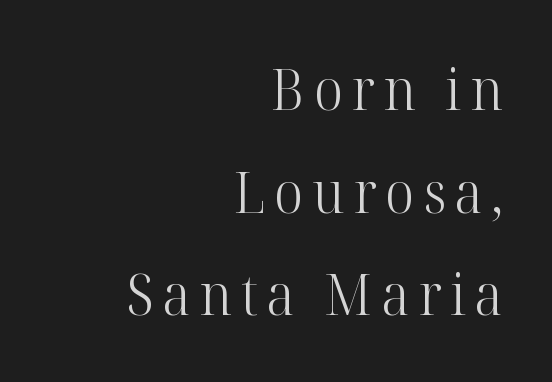
Q: Is the text bold? A: No.
Q: Is the text italic (slanted)? A: No, it is upright.
Q: Is the typeface a serif or a sans-serif typeface? A: Serif.
Q: Is the text underlined? A: No.
Q: How is the paragraph aligned? A: Right-aligned.
Q: Width (condensed, normal, or wide)? A: Normal.
Q: Stroke contrast? A: High.
Q: x-height? A: Medium.
Q: Monospaced? A: No.
